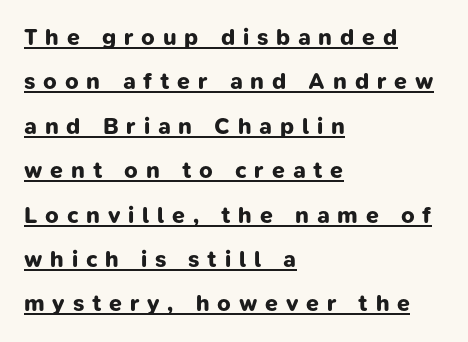
Q: Is the text bold? A: Yes.
Q: Is the text underlined? A: Yes.
Q: How is the paragraph aligned? A: Left-aligned.
Q: Is the spacing between letters normal or unusually wide? A: Unusually wide.
Q: Is the spacing between lines tight, normal or loose? A: Loose.
